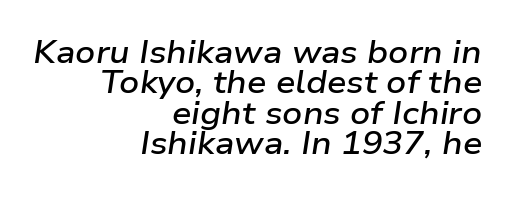
The image shows 31 px semibold, wide type, italic (leaning right); set right-aligned, tight line spacing (0.98x), normal letter spacing, not underlined; low stroke contrast and a medium x-height.
